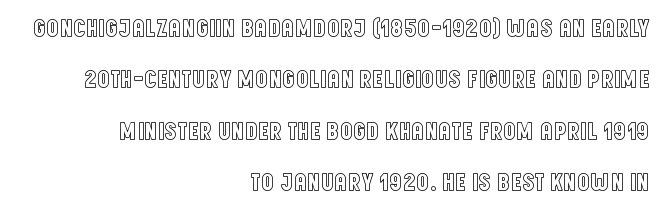
Q: Is the text italic (slanted)? A: No, it is upright.
Q: Is the text underlined? A: No.
Q: How is the paragraph aligned? A: Right-aligned.
Q: Is the spacing between letters normal or unusually wide? A: Normal.
Q: Is the spacing between lines tight, normal or loose? A: Loose.
